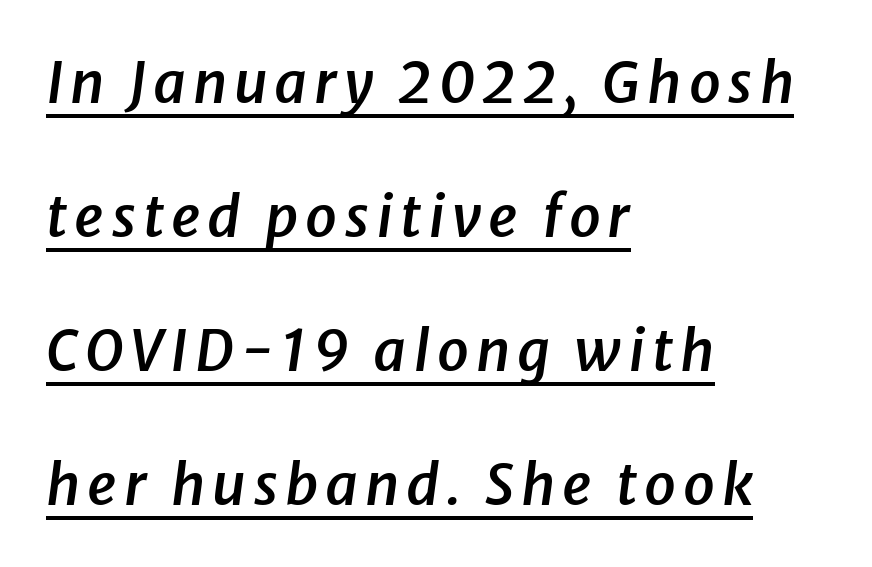
Q: Is the text bold? A: Semi-bold.
Q: Is the text italic (slanted)? A: Yes, it leans right by about 8 degrees.
Q: Is the text underlined? A: Yes.
Q: How is the paragraph aligned? A: Left-aligned.
Q: Is the spacing between lines tight, normal or loose? A: Loose.
Q: Width (condensed, normal, or wide)? A: Normal.
Q: Stroke contrast? A: Low.
Q: x-height? A: Medium.
Q: Monospaced? A: No.
